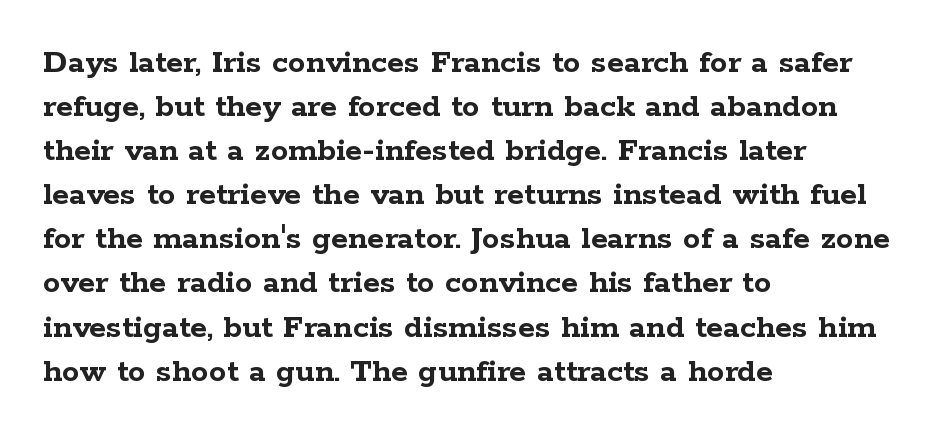
The image shows 35 px semibold, wide serif type, upright; set left-aligned, normal line spacing (1.26x), normal letter spacing, not underlined; low stroke contrast and a medium x-height.
